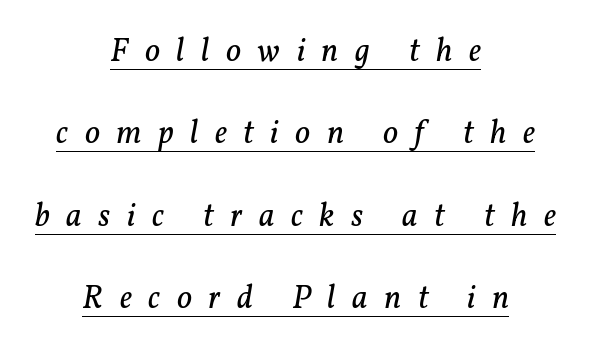
The image shows 33 px regular-weight serif type, italic (leaning right); set centered, loose line spacing (2.5x), unusually wide letter spacing (+0.5 em), underlined; low stroke contrast and a medium x-height.
